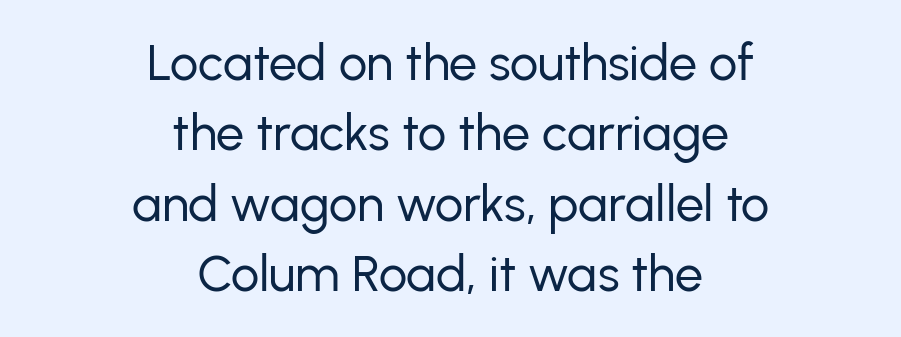
The image shows 50 px regular-weight sans-serif type, upright; set centered, normal line spacing (1.41x), normal letter spacing, not underlined; low stroke contrast and a medium x-height.
